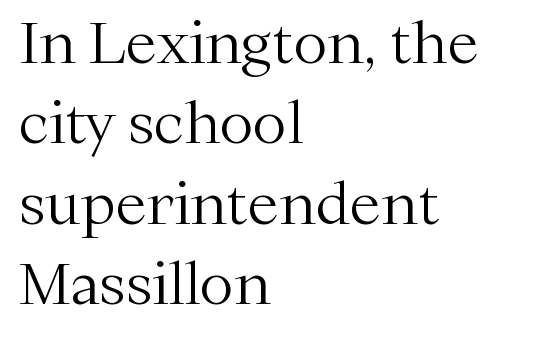
The image shows 57 px light serif type, upright; set left-aligned, normal line spacing (1.41x), normal letter spacing, not underlined; medium stroke contrast and a medium x-height.
